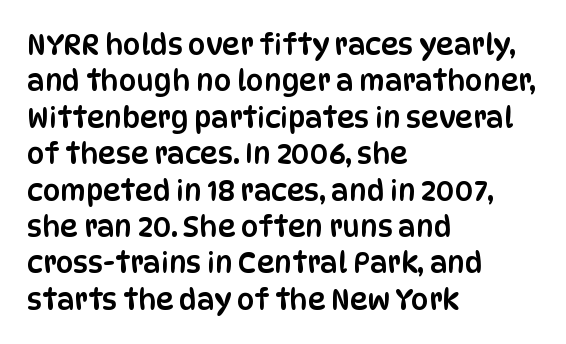
Q: Is the text italic (slanted)? A: No, it is upright.
Q: Is the typeface a serif or a sans-serif typeface? A: Sans-serif.
Q: Is the text underlined? A: No.
Q: How is the paragraph aligned? A: Left-aligned.
Q: Is the spacing between letters normal or unusually wide? A: Normal.
Q: Is the spacing between lines tight, normal or loose? A: Normal.
Q: Width (condensed, normal, or wide)? A: Condensed.
Q: Stroke contrast? A: Low.
Q: x-height? A: Large.
Q: Monospaced? A: No.
